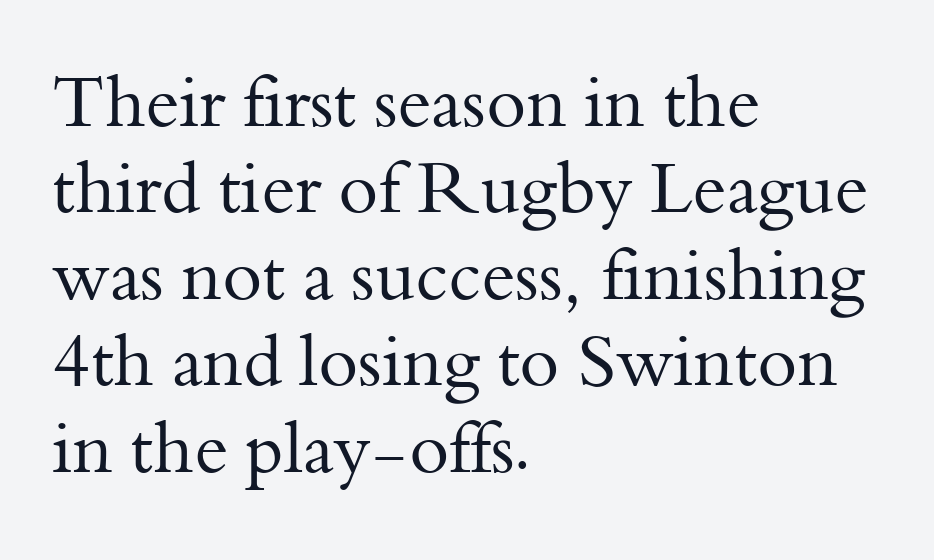
Q: Is the text bold? A: No.
Q: Is the text italic (slanted)? A: No, it is upright.
Q: Is the typeface a serif or a sans-serif typeface? A: Serif.
Q: Is the text underlined? A: No.
Q: How is the paragraph aligned? A: Left-aligned.
Q: Is the spacing between letters normal or unusually wide? A: Normal.
Q: Width (condensed, normal, or wide)? A: Normal.
Q: Stroke contrast? A: Medium.
Q: x-height? A: Small.
Q: Monospaced? A: No.
